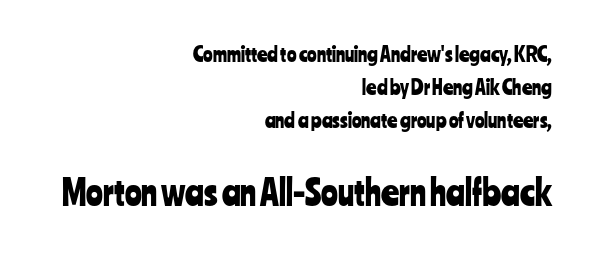
The image shows 35 px condensed sans-serif type, upright; set right-aligned, normal line spacing (1.66x), normal letter spacing, not underlined; the second (bottom) block is 1.75x larger; low stroke contrast and a medium x-height.
